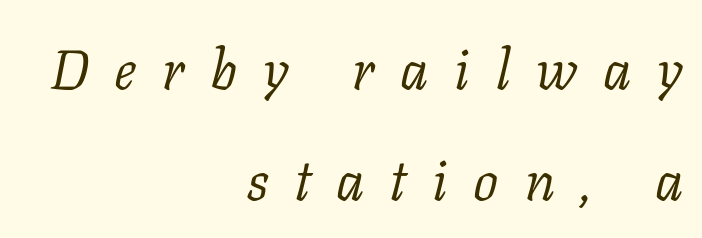
{"serif": "yes", "italic": "yes", "lean": "right", "slant_degrees": 11, "bold": "no", "weight": "light", "width": "normal", "stroke_contrast": "low", "x_height": "medium", "monospaced": "no", "underline": "no", "align": "right", "line_spacing": "loose", "line_spacing_ratio": 1.99, "letter_spacing": "wide", "letter_spacing_em": 0.46, "glyph_px": 56}
